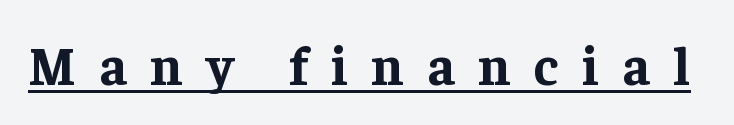
These lines carry a lot of weight — the face is fully bold. Each word looks stretched out because of the extra space between its letters. The lettering holds an erect, upright posture throughout. Decoration check: the copy is underlined. Classification — serif.
